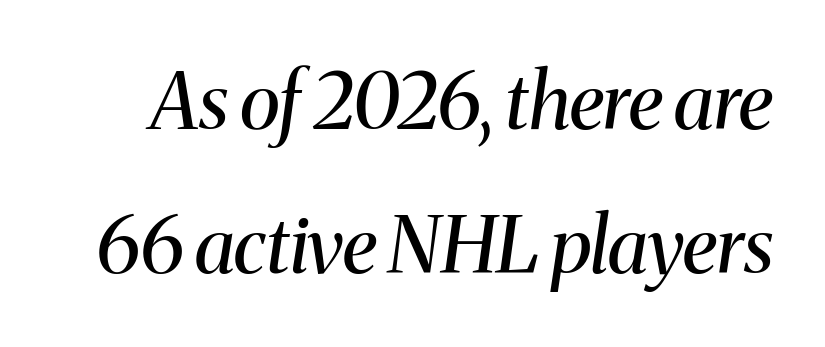
{"serif": "yes", "italic": "yes", "lean": "right", "slant_degrees": 8, "bold": "no", "weight": "regular", "width": "normal", "stroke_contrast": "medium", "x_height": "medium", "monospaced": "no", "underline": "no", "line_spacing_ratio": 1.84, "letter_spacing": "normal", "letter_spacing_em": 0.0, "glyph_px": 78}
